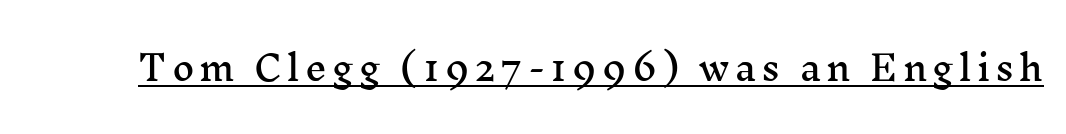
{"serif": "yes", "italic": "no", "width": "wide", "stroke_contrast": "medium", "x_height": "medium", "monospaced": "no", "underline": "yes", "glyph_px": 34}
